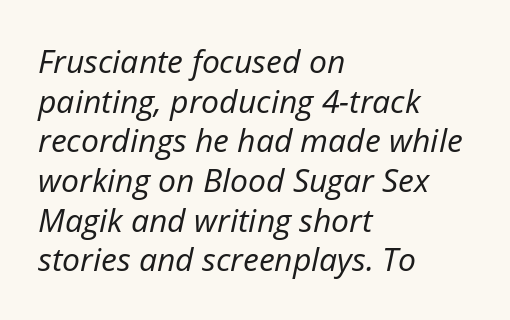
Q: Is the text bold? A: No.
Q: Is the text italic (slanted)? A: Yes, it leans right by about 12 degrees.
Q: Is the text underlined? A: No.
Q: How is the paragraph aligned? A: Left-aligned.
Q: Is the spacing between letters normal or unusually wide? A: Normal.
Q: Width (condensed, normal, or wide)? A: Normal.
Q: Stroke contrast? A: Low.
Q: x-height? A: Medium.
Q: Monospaced? A: No.
